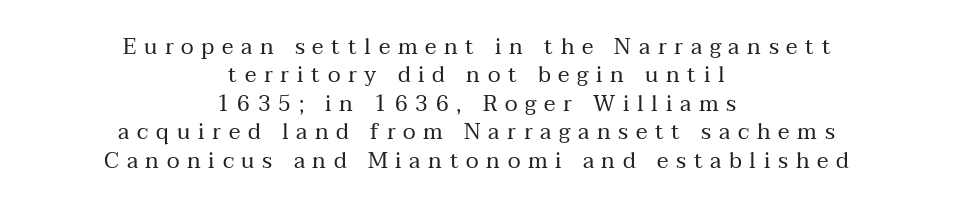
{"italic": "no", "bold": "no", "underline": "no", "align": "center", "line_spacing": "normal", "line_spacing_ratio": 1.29, "letter_spacing": "wide", "letter_spacing_em": 0.35, "glyph_px": 22}
